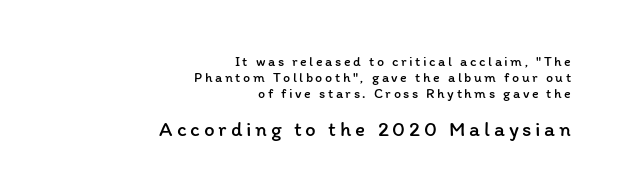
{"italic": "no", "bold": "no", "underline": "no", "align": "right", "line_spacing": "tight", "line_spacing_ratio": 1.13, "larger_block": "second", "size_ratio": 1.5, "glyph_px": 21}
